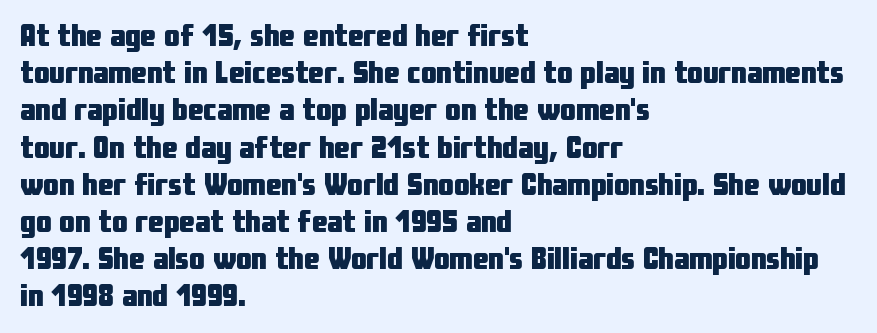
Proportional: the letters do not fall into vertical columns. The string is rendered with underlining switched off. I'd describe the lettering as bold — thick and assertive. No extra tracking has been applied to these lines.
